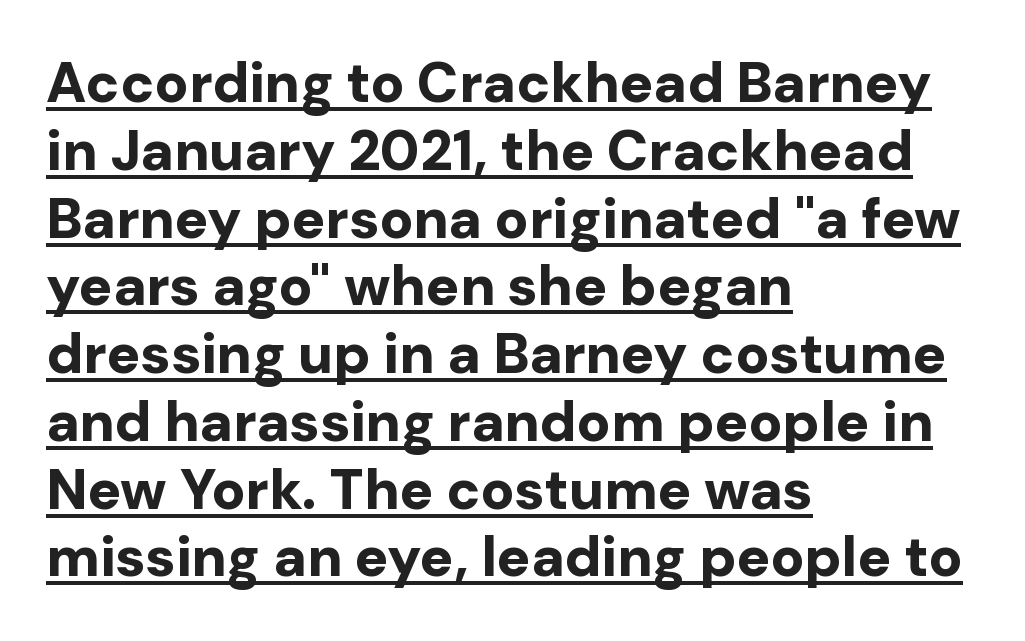
Do the characters align in a grid? No, the font is proportional. The characters display no serif detailing; their extremities are plain. Posture: vertical. Short and long lines alike share a common starting point at left.
